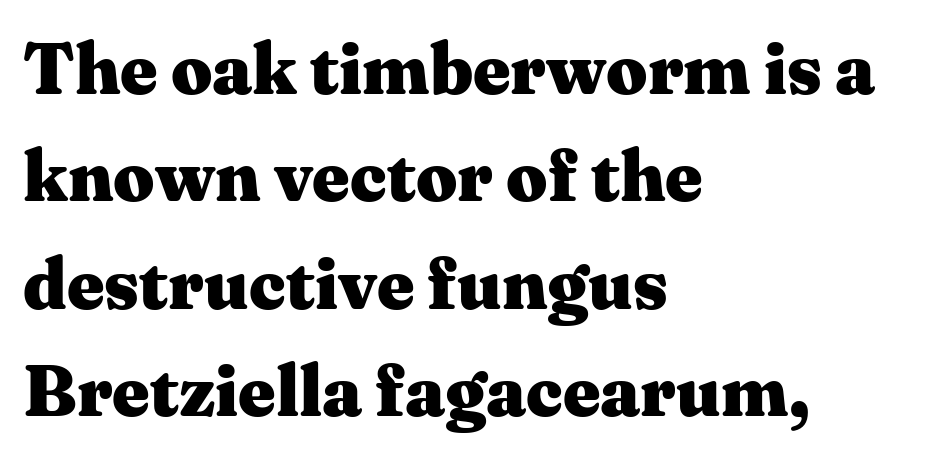
{"serif": "yes", "italic": "no", "bold": "yes", "weight": "heavy", "width": "wide", "stroke_contrast": "medium", "x_height": "medium", "monospaced": "no", "underline": "no", "align": "left", "line_spacing": "normal", "line_spacing_ratio": 1.49, "letter_spacing": "normal", "letter_spacing_em": 0.0, "glyph_px": 72}
